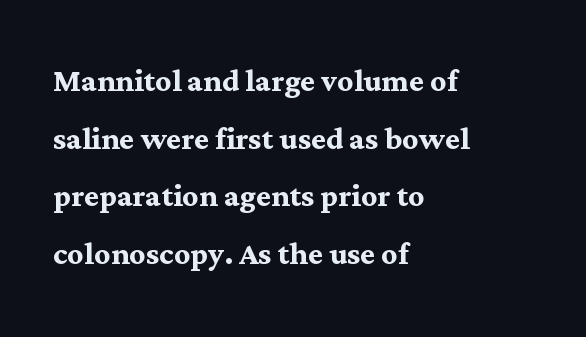
The image shows 40 px semibold serif type, upright; set left-aligned, normal line spacing (1.44x), normal letter spacing, not underlined; medium stroke contrast and a medium x-height.
